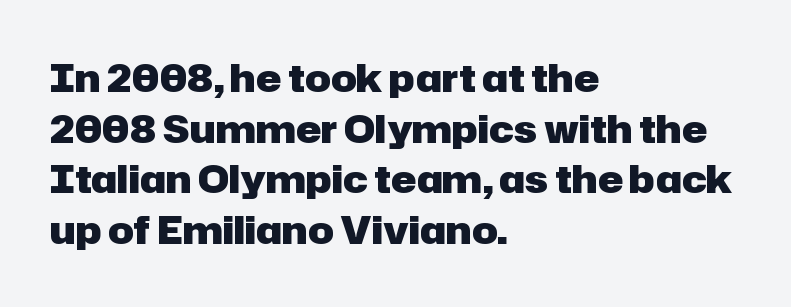
The image shows 38 px heavy sans-serif type, upright; set left-aligned, normal line spacing (1.33x), normal letter spacing, not underlined; low stroke contrast and a medium x-height.
